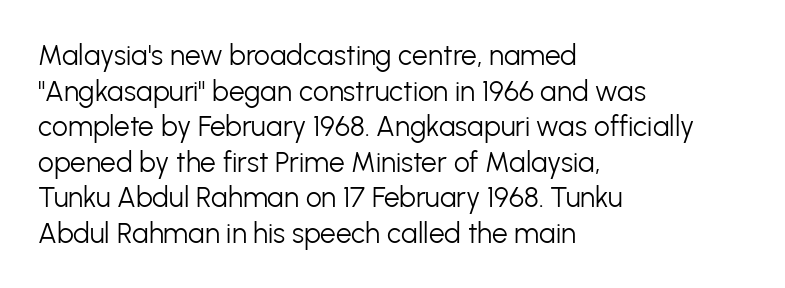
Q: Is the text bold? A: No.
Q: Is the text italic (slanted)? A: No, it is upright.
Q: Is the typeface a serif or a sans-serif typeface? A: Sans-serif.
Q: Is the text underlined? A: No.
Q: How is the paragraph aligned? A: Left-aligned.
Q: Is the spacing between letters normal or unusually wide? A: Normal.
Q: Is the spacing between lines tight, normal or loose? A: Normal.
Q: Width (condensed, normal, or wide)? A: Normal.
Q: Stroke contrast? A: Low.
Q: x-height? A: Medium.
Q: Monospaced? A: No.
